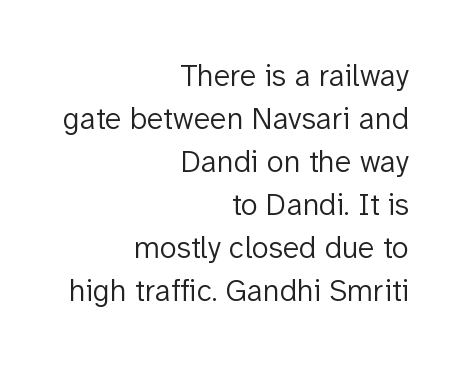
This sample has the flowing, uneven cadence of proportional lettering. Each letter's strokes conclude bluntly, with no projecting serifs. The glyphs are unaccompanied by any horizontal stroke below them. The tracking reads as untouched default to a designer's eye.
